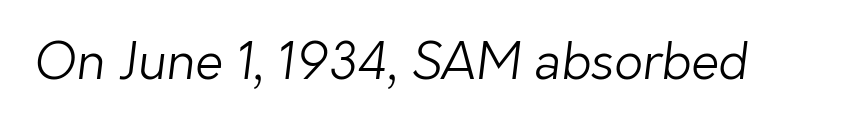
The image shows 50 px light sans-serif type; set normal letter spacing, not underlined; low stroke contrast and a medium x-height.
